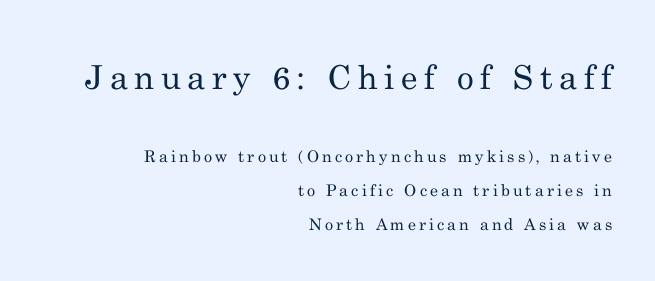
{"serif": "yes", "italic": "no", "bold": "no", "weight": "regular", "width": "normal", "stroke_contrast": "medium", "x_height": "small", "monospaced": "no", "underline": "no", "align": "right", "line_spacing": "loose", "line_spacing_ratio": 2.13, "larger_block": "first", "size_ratio": 2.06, "glyph_px": 33}
